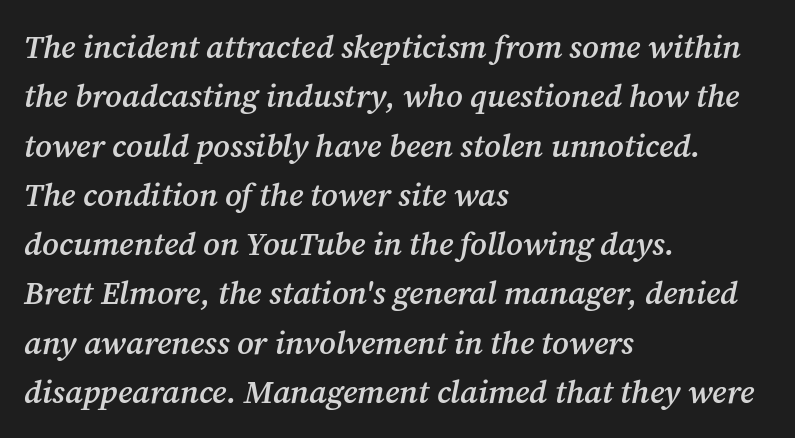
Q: Is the text bold? A: Semi-bold.
Q: Is the text italic (slanted)? A: Yes, it leans right by about 12 degrees.
Q: Is the typeface a serif or a sans-serif typeface? A: Serif.
Q: Is the text underlined? A: No.
Q: How is the paragraph aligned? A: Left-aligned.
Q: Is the spacing between letters normal or unusually wide? A: Normal.
Q: Is the spacing between lines tight, normal or loose? A: Normal.
Q: Width (condensed, normal, or wide)? A: Normal.
Q: Stroke contrast? A: Medium.
Q: x-height? A: Medium.
Q: Monospaced? A: No.
